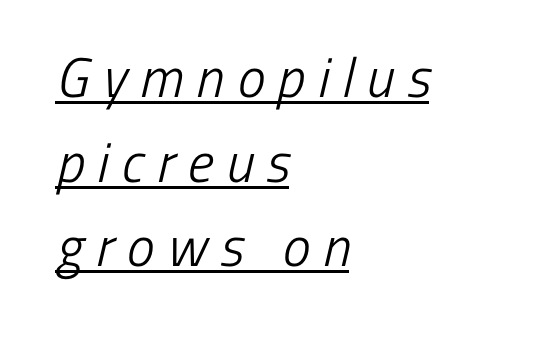
The image shows 56 px light, condensed sans-serif type; set left-aligned, normal line spacing (1.51x), unusually wide letter spacing (+0.23 em), underlined; low stroke contrast and a medium x-height.
